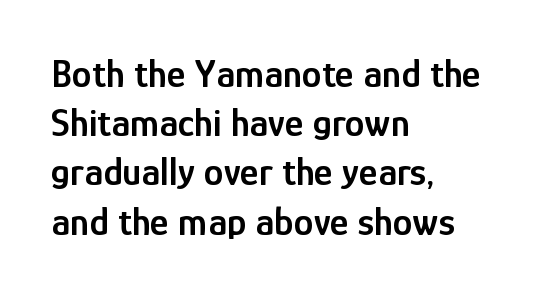
Style check: upright. Short and long lines alike share a common starting point at left. No word sits above an underline. Are there feet on the stems? There aren't — it's a sans.
